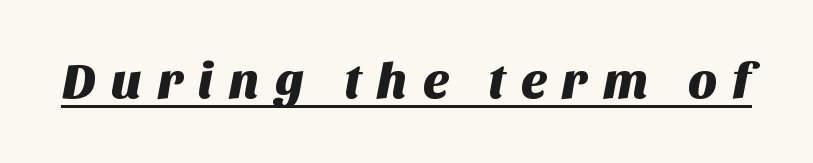
Q: Is the typeface a serif or a sans-serif typeface? A: Sans-serif.
Q: Is the text underlined? A: Yes.
Q: Is the spacing between letters normal or unusually wide? A: Unusually wide.
Q: Width (condensed, normal, or wide)? A: Normal.
Q: Stroke contrast? A: Medium.
Q: x-height? A: Large.
Q: Monospaced? A: No.
